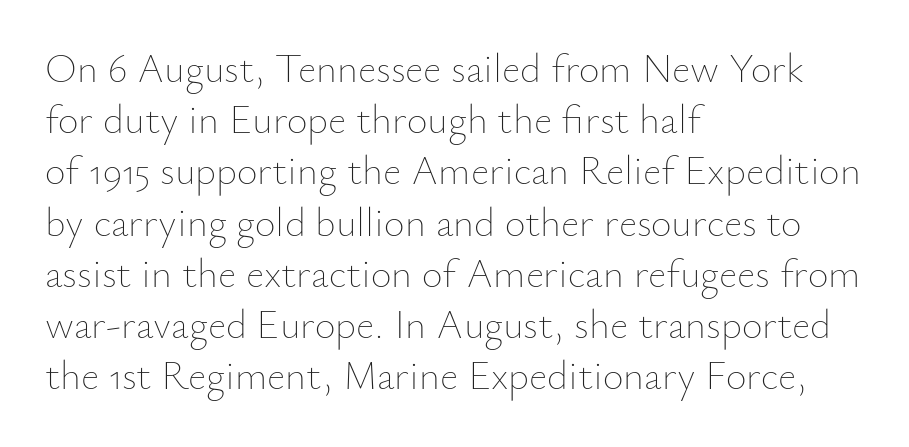
{"italic": "no", "bold": "no", "weight": "thin", "width": "normal", "stroke_contrast": "low", "x_height": "small", "monospaced": "no", "underline": "no", "align": "left", "line_spacing": "normal", "line_spacing_ratio": 1.28, "letter_spacing": "normal", "letter_spacing_em": 0.0, "glyph_px": 40}
